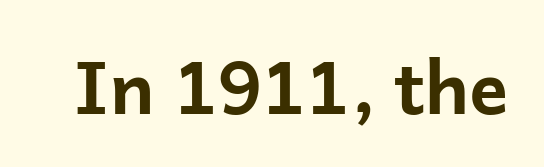
{"serif": "no", "italic": "no", "bold": "yes", "weight": "bold", "width": "normal", "stroke_contrast": "low", "x_height": "medium", "monospaced": "no", "underline": "no", "letter_spacing": "normal", "letter_spacing_em": 0.0, "glyph_px": 73}
